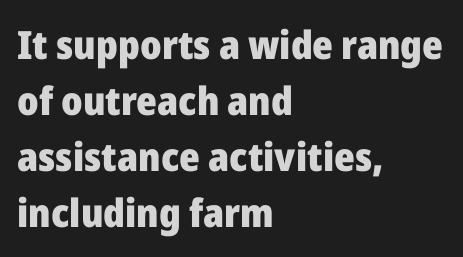
Q: Is the text bold? A: Yes.
Q: Is the text italic (slanted)? A: No, it is upright.
Q: Is the typeface a serif or a sans-serif typeface? A: Sans-serif.
Q: Is the text underlined? A: No.
Q: How is the paragraph aligned? A: Left-aligned.
Q: Is the spacing between letters normal or unusually wide? A: Normal.
Q: Is the spacing between lines tight, normal or loose? A: Normal.
Q: Width (condensed, normal, or wide)? A: Normal.
Q: Stroke contrast? A: Low.
Q: x-height? A: Medium.
Q: Monospaced? A: No.
